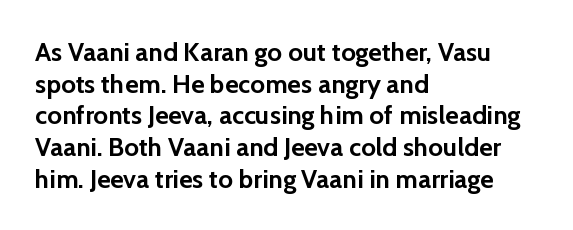
Q: Is the text bold? A: Yes.
Q: Is the text italic (slanted)? A: No, it is upright.
Q: Is the text underlined? A: No.
Q: How is the paragraph aligned? A: Left-aligned.
Q: Is the spacing between letters normal or unusually wide? A: Normal.
